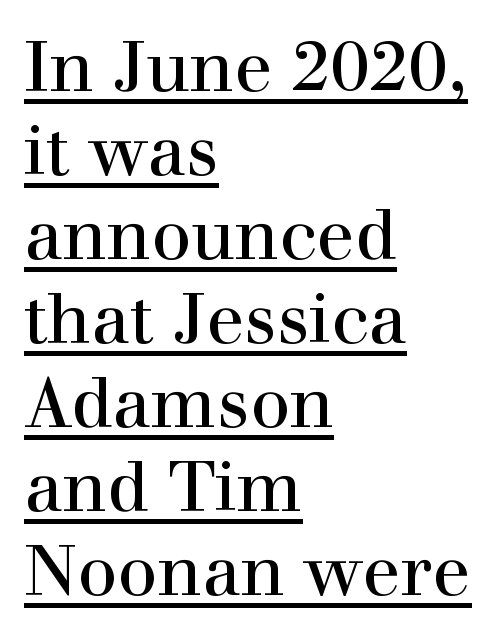
{"serif": "yes", "italic": "no", "bold": "no", "weight": "regular", "width": "normal", "stroke_contrast": "high", "x_height": "medium", "monospaced": "no", "underline": "yes", "align": "left", "line_spacing_ratio": 1.2, "letter_spacing": "normal", "letter_spacing_em": 0.0, "glyph_px": 70}
